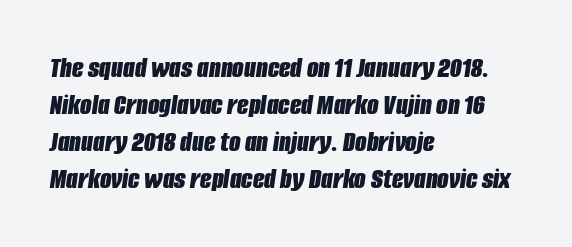
{"italic": "yes", "lean": "right", "slant_degrees": 8, "bold": "yes", "weight": "bold", "width": "condensed", "stroke_contrast": "low", "x_height": "large", "monospaced": "no", "underline": "no", "align": "left", "line_spacing_ratio": 1.23, "letter_spacing": "normal", "letter_spacing_em": 0.0, "glyph_px": 30}
